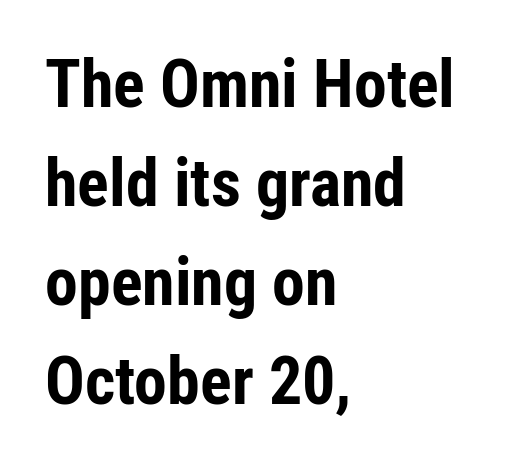
The image shows 66 px bold, condensed sans-serif type, upright; set left-aligned, normal line spacing (1.5x), normal letter spacing, not underlined; low stroke contrast and a medium x-height.
